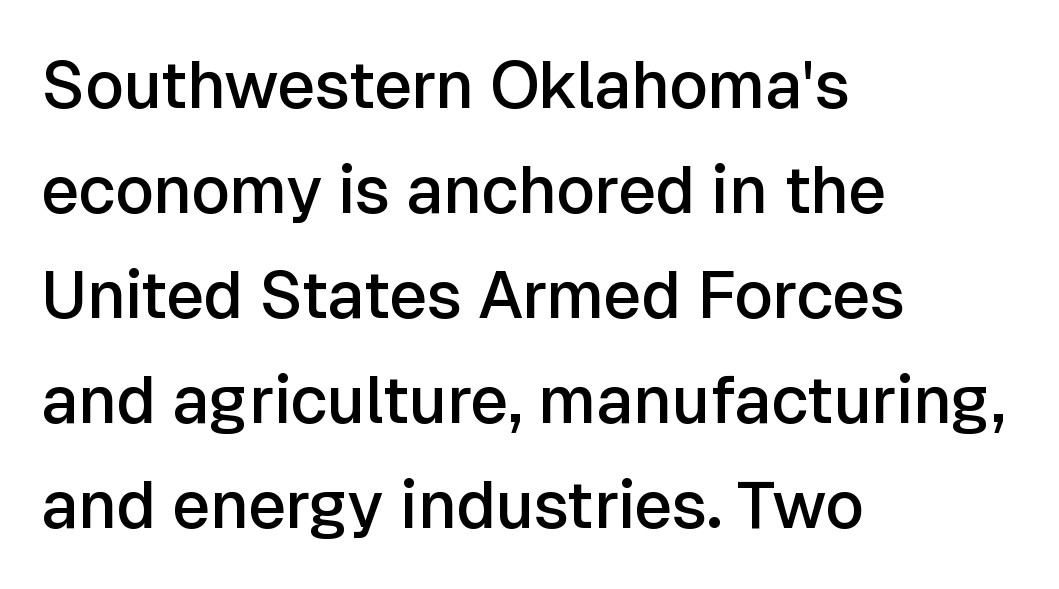
The image shows 66 px semibold sans-serif type, upright; set left-aligned, normal line spacing (1.59x), normal letter spacing, not underlined; low stroke contrast and a medium x-height.
